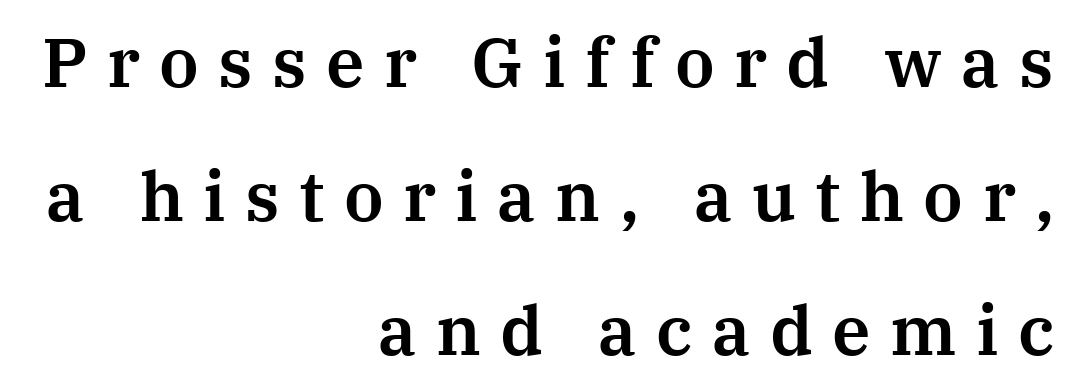
{"serif": "yes", "italic": "no", "width": "normal", "stroke_contrast": "medium", "x_height": "medium", "monospaced": "no", "underline": "no", "align": "right", "line_spacing": "loose", "line_spacing_ratio": 1.94, "letter_spacing": "wide", "letter_spacing_em": 0.28, "glyph_px": 69}
